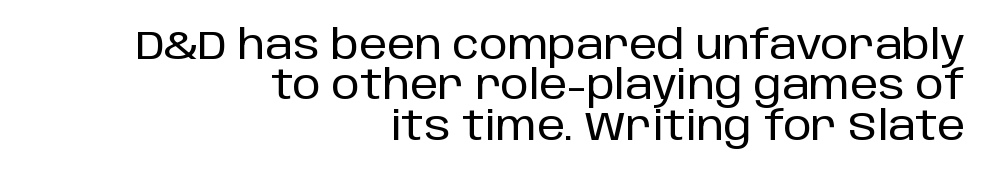
{"serif": "no", "italic": "no", "width": "normal", "stroke_contrast": "low", "x_height": "large", "monospaced": "no", "underline": "no", "align": "right", "line_spacing": "tight", "line_spacing_ratio": 1.01, "letter_spacing": "normal", "letter_spacing_em": 0.0, "glyph_px": 40}
